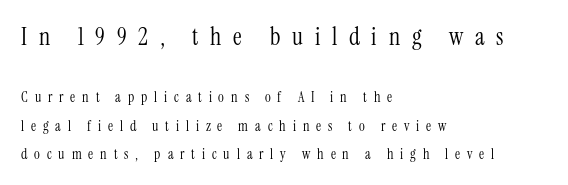
{"italic": "no", "bold": "no", "underline": "no", "align": "left", "line_spacing": "loose", "line_spacing_ratio": 2.01, "letter_spacing": "wide", "letter_spacing_em": 0.49, "larger_block": "first", "size_ratio": 1.71, "glyph_px": 24}
